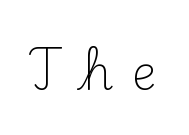
{"serif": "yes", "italic": "no", "bold": "no", "weight": "light", "width": "normal", "stroke_contrast": "medium", "x_height": "small", "monospaced": "no", "underline": "no", "letter_spacing": "wide", "letter_spacing_em": 0.4, "glyph_px": 47}
